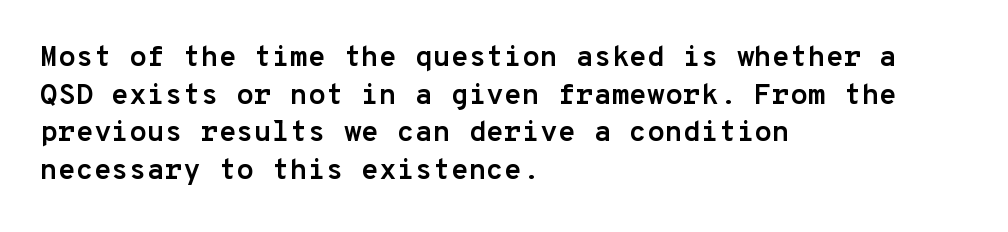
{"serif": "no", "italic": "no", "bold": "yes", "weight": "semibold", "width": "normal", "stroke_contrast": "low", "x_height": "medium", "monospaced": "yes", "underline": "no", "align": "left", "line_spacing": "normal", "line_spacing_ratio": 1.3, "letter_spacing": "normal", "letter_spacing_em": 0.0, "glyph_px": 29}
